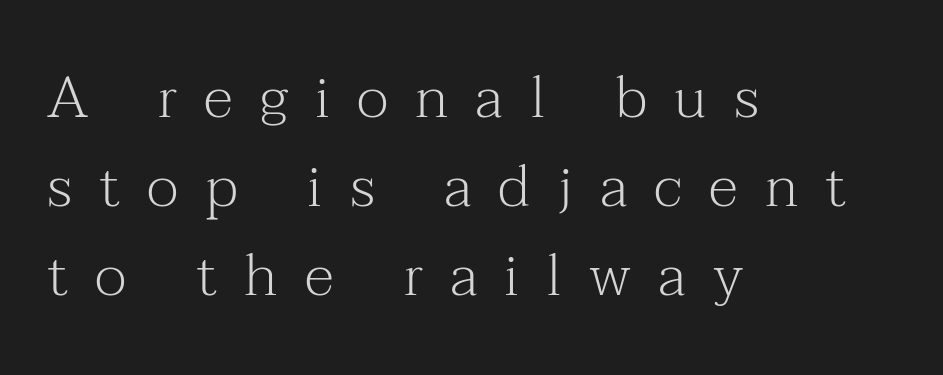
{"serif": "yes", "italic": "no", "bold": "no", "weight": "light", "width": "normal", "stroke_contrast": "medium", "x_height": "medium", "monospaced": "no", "underline": "no", "align": "left", "line_spacing": "normal", "line_spacing_ratio": 1.51, "letter_spacing": "wide", "letter_spacing_em": 0.46, "glyph_px": 59}
